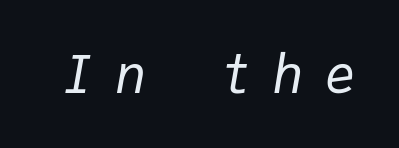
Q: Is the text bold? A: No.
Q: Is the text italic (slanted)? A: Yes, it leans right by about 9 degrees.
Q: Is the text underlined? A: No.
Q: Is the spacing between letters normal or unusually wide? A: Unusually wide.
Q: Width (condensed, normal, or wide)? A: Normal.
Q: Stroke contrast? A: Low.
Q: x-height? A: Medium.
Q: Monospaced? A: Yes.
